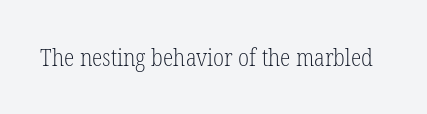
Only glyphs here, with clear space below each row. Notice how the stems are strictly vertical — no italics here. Between one letter and the next there's only the usual sliver of space. Is this a heavy cut? Hardly; it is regular or lighter.
